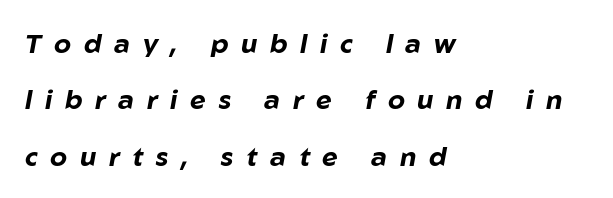
Q: Is the text bold? A: Yes.
Q: Is the text italic (slanted)? A: Yes, it leans right by about 10 degrees.
Q: Is the text underlined? A: No.
Q: How is the paragraph aligned? A: Left-aligned.
Q: Is the spacing between letters normal or unusually wide? A: Unusually wide.
Q: Is the spacing between lines tight, normal or loose? A: Loose.
